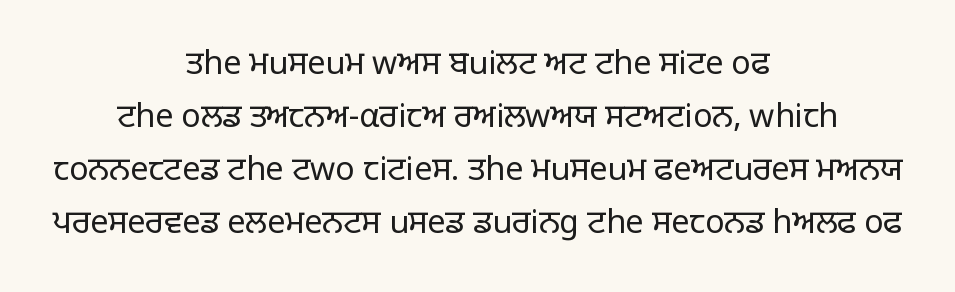
{"serif": "no", "italic": "no", "bold": "no", "weight": "light", "width": "normal", "stroke_contrast": "low", "x_height": "large", "monospaced": "no", "underline": "no", "align": "center", "line_spacing": "normal", "line_spacing_ratio": 1.66, "letter_spacing": "normal", "letter_spacing_em": 0.0, "glyph_px": 32}
